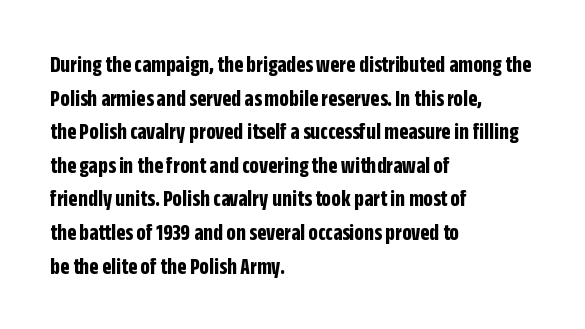
The image shows 24 px bold type, upright; set left-aligned, normal line spacing (1.4x), normal letter spacing, not underlined.
